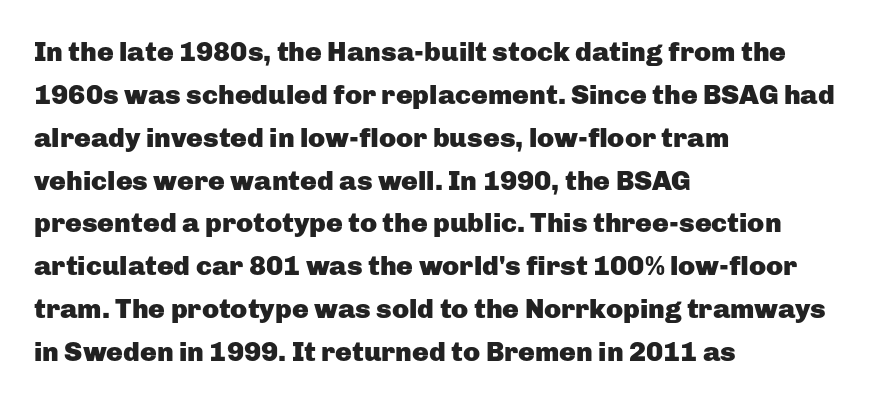
Q: Is the text bold? A: Yes.
Q: Is the text italic (slanted)? A: No, it is upright.
Q: Is the typeface a serif or a sans-serif typeface? A: Sans-serif.
Q: Is the text underlined? A: No.
Q: How is the paragraph aligned? A: Left-aligned.
Q: Is the spacing between letters normal or unusually wide? A: Normal.
Q: Is the spacing between lines tight, normal or loose? A: Normal.
Q: Width (condensed, normal, or wide)? A: Normal.
Q: Stroke contrast? A: Low.
Q: x-height? A: Medium.
Q: Monospaced? A: No.
